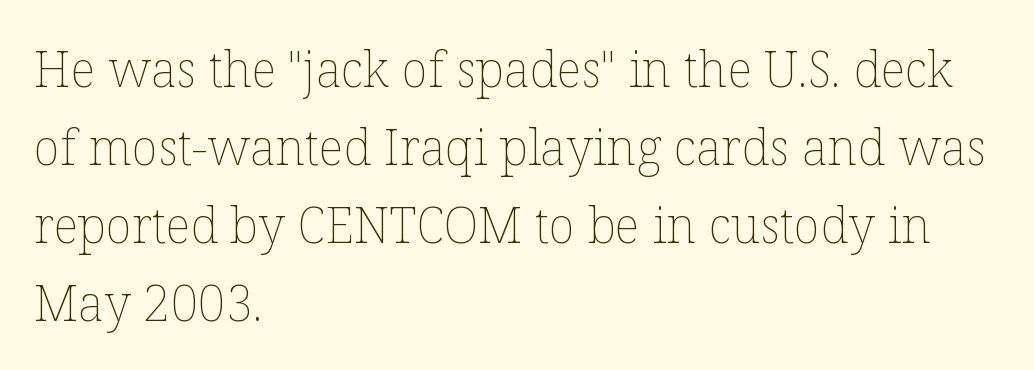
The image shows 49 px thin type, upright; set left-aligned, normal line spacing (1.59x), normal letter spacing, not underlined; low stroke contrast and a medium x-height.
